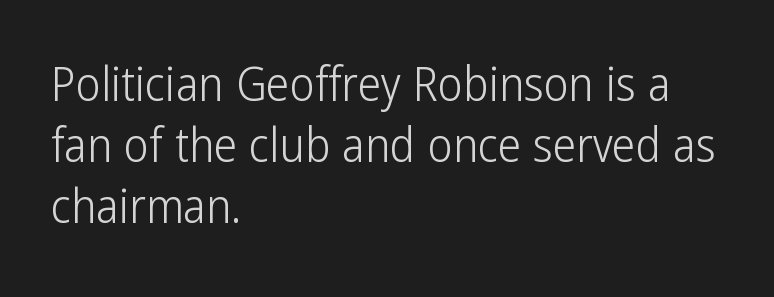
Nobody drew a line under any word here. The setting favours the left margin, as ordinary paragraphs usually do. A roman cut, with each character standing at attention. Here the designer chose a conventional face with non-uniform glyph widths. Is this a heavy cut? Hardly; it is regular or lighter.
